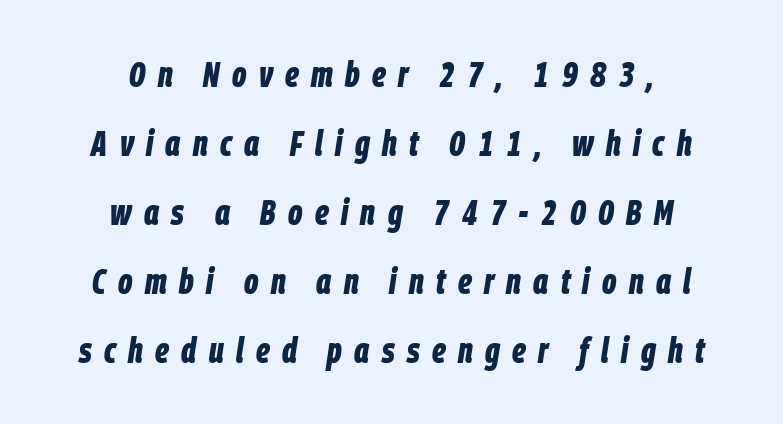
The image shows 35 px bold, condensed type, italic (leaning right); set centered, loose line spacing (1.97x), unusually wide letter spacing (+0.35 em), not underlined; low stroke contrast and a large x-height.
